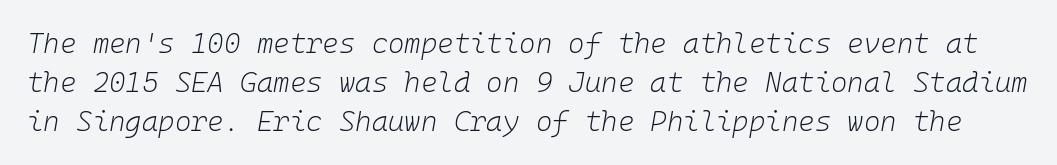
Q: Is the text bold? A: No.
Q: Is the text italic (slanted)? A: Yes, it leans right by about 10 degrees.
Q: Is the text underlined? A: No.
Q: Is the spacing between letters normal or unusually wide? A: Normal.
Q: Is the spacing between lines tight, normal or loose? A: Normal.
Q: Width (condensed, normal, or wide)? A: Normal.
Q: Stroke contrast? A: Low.
Q: x-height? A: Medium.
Q: Monospaced? A: Yes.
